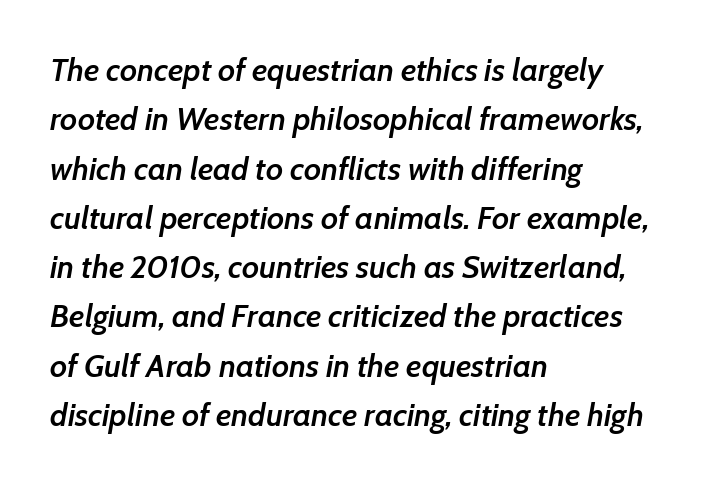
The image shows 32 px semibold type, italic (leaning right); set left-aligned, normal line spacing (1.54x), normal letter spacing, not underlined; low stroke contrast and a medium x-height.
